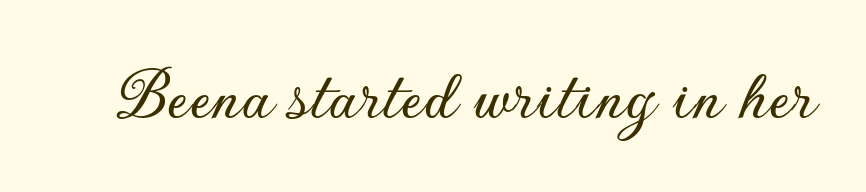
{"serif": "no", "width": "normal", "stroke_contrast": "low", "x_height": "small", "monospaced": "no", "underline": "no", "letter_spacing": "normal", "letter_spacing_em": 0.0, "glyph_px": 74}
